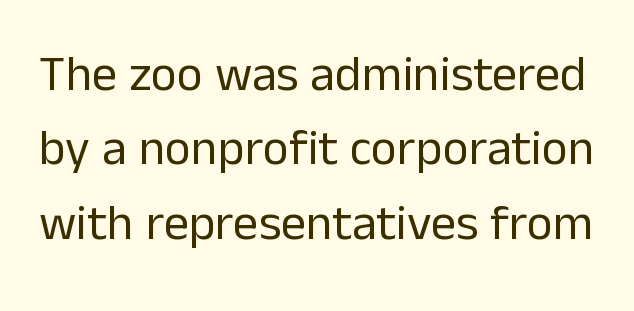
Q: Is the text bold? A: No.
Q: Is the text italic (slanted)? A: No, it is upright.
Q: Is the typeface a serif or a sans-serif typeface? A: Sans-serif.
Q: Is the text underlined? A: No.
Q: Is the spacing between letters normal or unusually wide? A: Normal.
Q: Is the spacing between lines tight, normal or loose? A: Normal.
Q: Width (condensed, normal, or wide)? A: Normal.
Q: Stroke contrast? A: Low.
Q: x-height? A: Medium.
Q: Monospaced? A: No.
